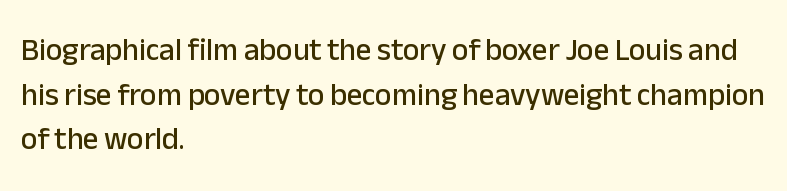
The image shows 31 px sans-serif type, upright; set left-aligned, normal line spacing (1.44x), normal letter spacing, not underlined; low stroke contrast and a medium x-height.
